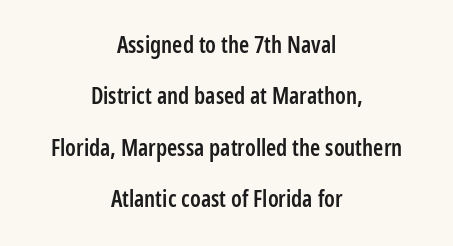
Q: Is the text bold? A: Semi-bold.
Q: Is the text italic (slanted)? A: No, it is upright.
Q: Is the text underlined? A: No.
Q: How is the paragraph aligned? A: Centered.
Q: Is the spacing between letters normal or unusually wide? A: Normal.
Q: Is the spacing between lines tight, normal or loose? A: Loose.
